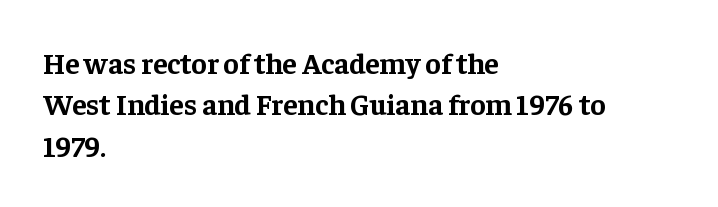
Q: Is the text bold? A: Yes.
Q: Is the text italic (slanted)? A: No, it is upright.
Q: Is the typeface a serif or a sans-serif typeface? A: Serif.
Q: Is the text underlined? A: No.
Q: How is the paragraph aligned? A: Left-aligned.
Q: Is the spacing between letters normal or unusually wide? A: Normal.
Q: Is the spacing between lines tight, normal or loose? A: Normal.
Q: Width (condensed, normal, or wide)? A: Normal.
Q: Stroke contrast? A: Low.
Q: x-height? A: Medium.
Q: Monospaced? A: No.
